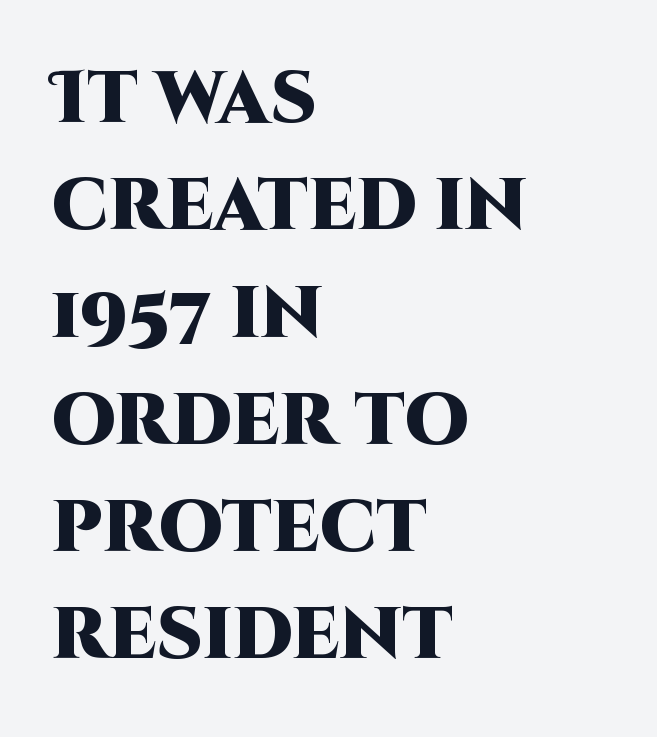
The image shows 72 px heavy sans-serif type, upright; set left-aligned, normal line spacing (1.49x), normal letter spacing, not underlined; high stroke contrast and a large x-height.
